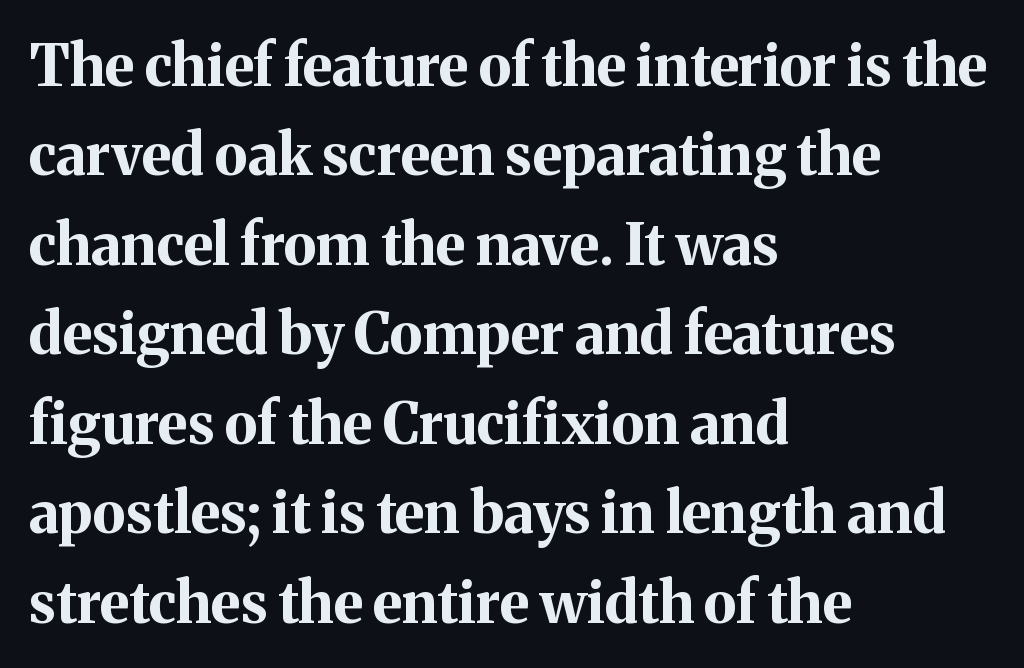
{"serif": "yes", "italic": "no", "bold": "yes", "weight": "bold", "width": "normal", "stroke_contrast": "medium", "x_height": "medium", "monospaced": "no", "underline": "no", "align": "left", "line_spacing": "normal", "line_spacing_ratio": 1.57, "letter_spacing": "normal", "letter_spacing_em": 0.0, "glyph_px": 57}
